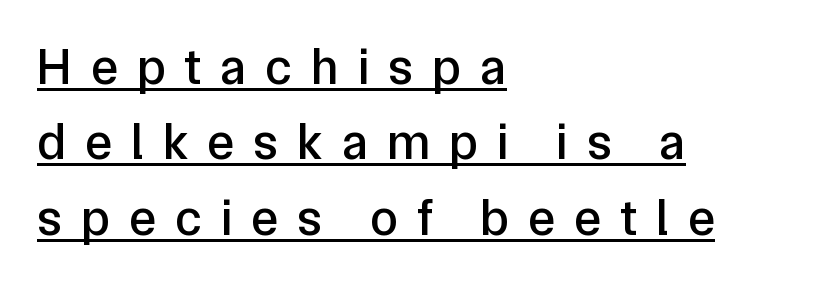
Q: Is the text italic (slanted)? A: No, it is upright.
Q: Is the typeface a serif or a sans-serif typeface? A: Sans-serif.
Q: Is the text underlined? A: Yes.
Q: How is the paragraph aligned? A: Left-aligned.
Q: Is the spacing between letters normal or unusually wide? A: Unusually wide.
Q: Is the spacing between lines tight, normal or loose? A: Normal.
Q: Width (condensed, normal, or wide)? A: Normal.
Q: Stroke contrast? A: Low.
Q: x-height? A: Medium.
Q: Monospaced? A: No.
